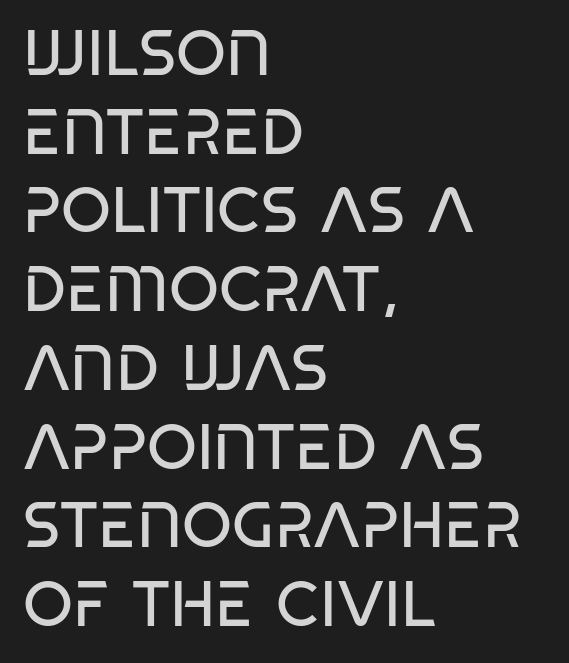
{"serif": "no", "bold": "no", "weight": "regular", "width": "condensed", "stroke_contrast": "low", "x_height": "large", "monospaced": "no", "underline": "no", "align": "left", "line_spacing_ratio": 1.23, "letter_spacing": "normal", "letter_spacing_em": 0.0, "glyph_px": 64}
